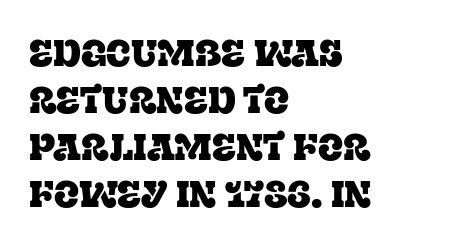
{"serif": "yes", "italic": "no", "width": "normal", "stroke_contrast": "low", "x_height": "large", "monospaced": "no", "underline": "no", "align": "left", "line_spacing": "normal", "line_spacing_ratio": 1.27, "letter_spacing": "normal", "letter_spacing_em": 0.0, "glyph_px": 37}
